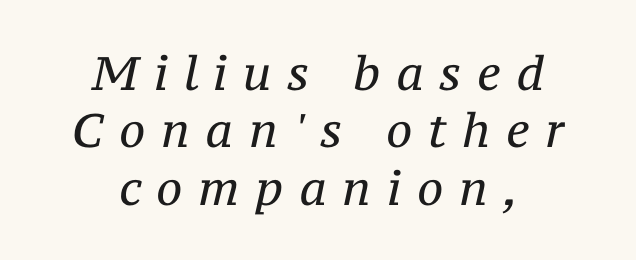
The string is rendered with underlining switched off. This rendering uses center alignment, leaving both contours irregular but symmetric. Font category for this specimen: serif. Every character sits at an angle, as italics do. No extra ink here — the face is not bold.
